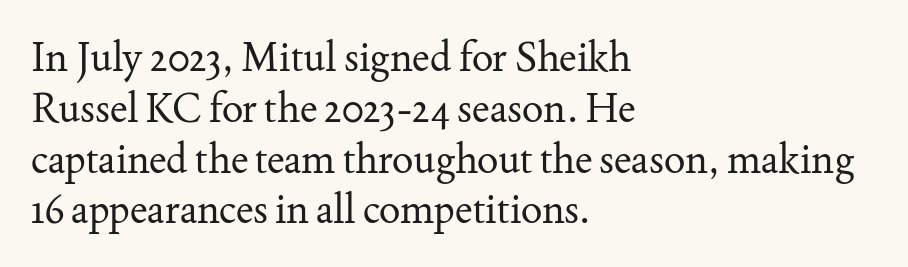
The image shows 40 px regular-weight serif type, upright; set left-aligned, normal line spacing (1.27x), normal letter spacing, not underlined; medium stroke contrast and a small x-height.
